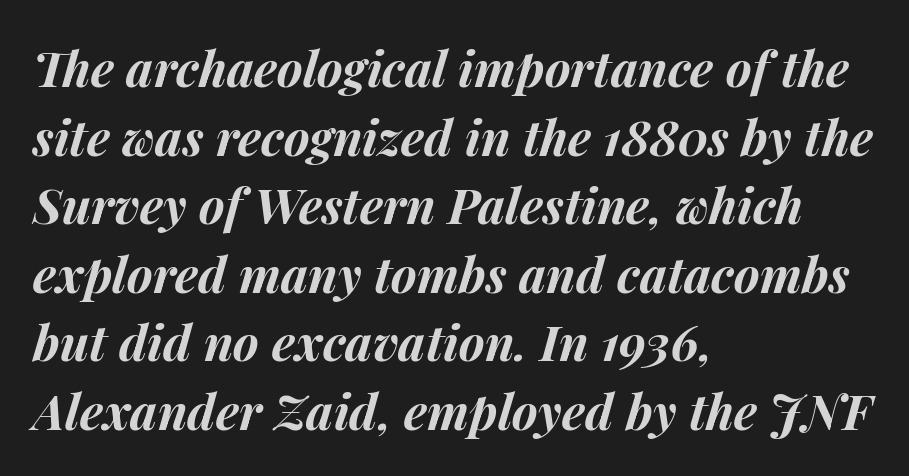
The designer left line spacing at the default. Varying glyph widths throughout — classic text-font behaviour. Here the glyphs are tracked normally, forming tight word shapes. The rendering uses a bold face; every stroke is thick and dark. The text carries the slant typical of an italic or oblique font. The text block is weighted toward the left margin, trailing off unevenly rightward.
